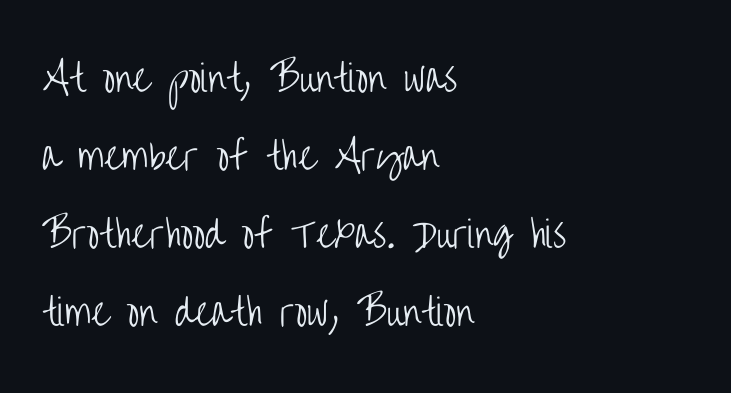
Q: Is the text bold? A: No.
Q: Is the text italic (slanted)? A: No, it is upright.
Q: Is the typeface a serif or a sans-serif typeface? A: Sans-serif.
Q: Is the text underlined? A: No.
Q: How is the paragraph aligned? A: Left-aligned.
Q: Is the spacing between letters normal or unusually wide? A: Normal.
Q: Is the spacing between lines tight, normal or loose? A: Loose.
Q: Width (condensed, normal, or wide)? A: Condensed.
Q: Stroke contrast? A: Low.
Q: x-height? A: Large.
Q: Monospaced? A: No.
